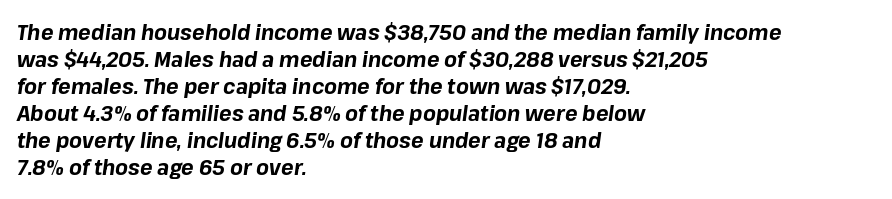
These words are printed bold, with thick strokes throughout. Line beginnings align vertically; line endings do not. Each word holds together tightly as a unit, with standard inter-letter gaps. Lines of text with bare space underneath. Characters are canted at an angle relative to the baseline's perpendicular. The block of text has a typical density, with ordinary space between rows.
